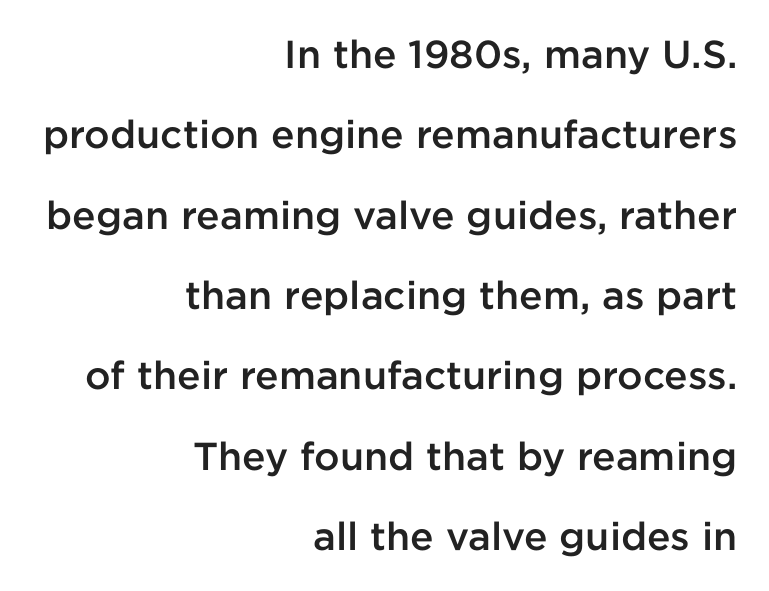
Plain, unruled lines of type. Rows of type keep a wide berth in the vertical direction. The text block is weighted toward the right margin, trailing off unevenly leftward. The text was rendered using a sans face with plain stroke endings.
